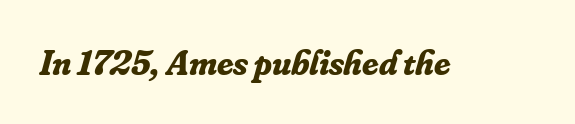
{"serif": "yes", "italic": "yes", "lean": "right", "slant_degrees": 16, "bold": "yes", "weight": "bold", "width": "normal", "stroke_contrast": "low", "x_height": "small", "monospaced": "no", "underline": "no", "letter_spacing": "normal", "letter_spacing_em": 0.0, "glyph_px": 36}
